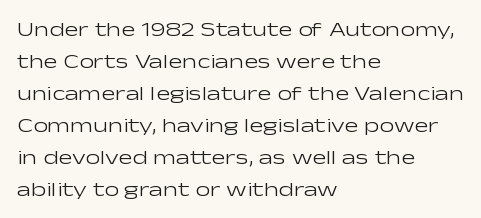
Vertical strokes here are truly vertical. The paragraph has a hard left edge and a soft right edge. The rendering uses a moderate line-height, typical for paragraphs. The cut favours lightness, reaching ordinary text weight at its darkest.
